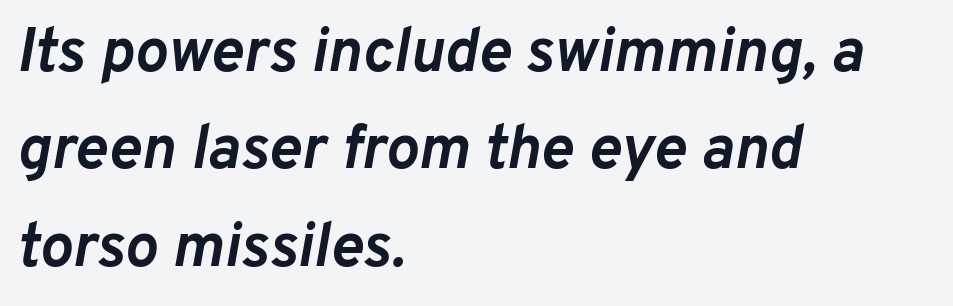
The image shows 62 px semibold type, italic (leaning right); set left-aligned, normal line spacing (1.57x), normal letter spacing, not underlined; low stroke contrast and a medium x-height.
